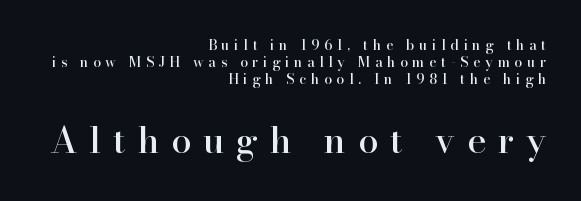
Q: Is the text italic (slanted)? A: No, it is upright.
Q: Is the typeface a serif or a sans-serif typeface? A: Serif.
Q: Is the text underlined? A: No.
Q: How is the paragraph aligned? A: Right-aligned.
Q: Is the spacing between letters normal or unusually wide? A: Unusually wide.
Q: Which block of text is set in a larger size, the first (top) or the second (bottom)? A: The second (bottom) one.
Q: Width (condensed, normal, or wide)? A: Normal.
Q: Stroke contrast? A: High.
Q: x-height? A: Small.
Q: Monospaced? A: No.
